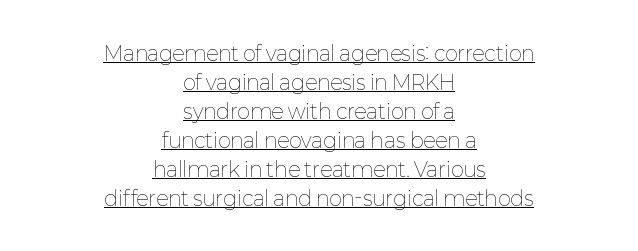
The image shows 20 px text type, upright; set centered, normal line spacing (1.45x), normal letter spacing, underlined.
